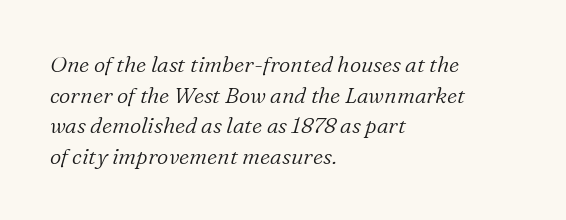
The face looks like a standard text weight, possibly lighter. Reading down the block, your eye returns to a fixed left position each line. The font's italic variant was chosen for this text. No extra tracking has been applied to these lines.
